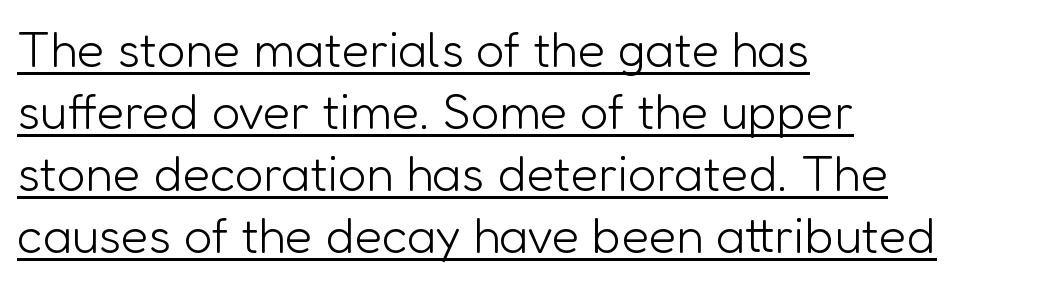
{"serif": "no", "italic": "no", "bold": "no", "weight": "light", "width": "normal", "stroke_contrast": "low", "x_height": "medium", "monospaced": "no", "underline": "yes", "align": "left", "line_spacing_ratio": 1.24, "letter_spacing": "normal", "letter_spacing_em": 0.0, "glyph_px": 50}
